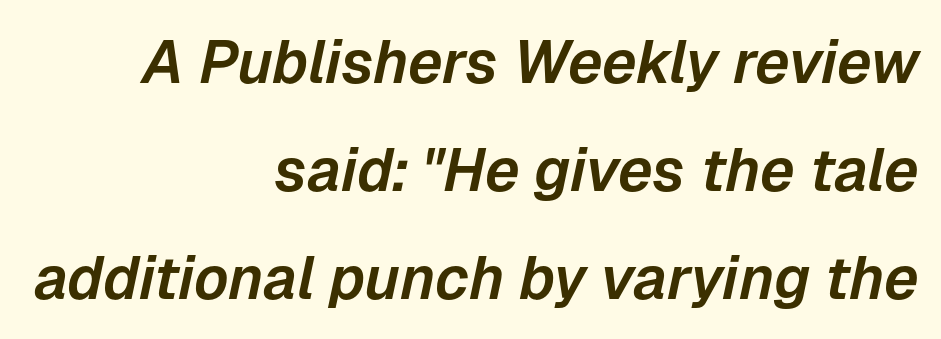
{"italic": "yes", "lean": "right", "slant_degrees": 12, "width": "normal", "stroke_contrast": "low", "x_height": "medium", "monospaced": "no", "underline": "no", "align": "right", "line_spacing_ratio": 1.8, "letter_spacing": "normal", "letter_spacing_em": 0.0, "glyph_px": 60}
